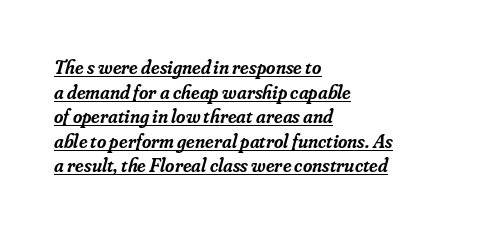
{"italic": "yes", "lean": "right", "slant_degrees": 16, "bold": "semi", "underline": "yes", "align": "left", "line_spacing_ratio": 1.23, "letter_spacing": "normal", "letter_spacing_em": 0.0, "glyph_px": 20}
